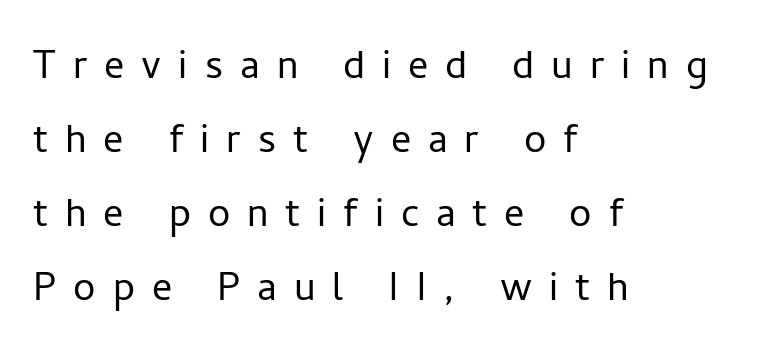
Q: Is the text bold? A: No.
Q: Is the text italic (slanted)? A: No, it is upright.
Q: Is the typeface a serif or a sans-serif typeface? A: Sans-serif.
Q: Is the text underlined? A: No.
Q: How is the paragraph aligned? A: Left-aligned.
Q: Is the spacing between letters normal or unusually wide? A: Unusually wide.
Q: Is the spacing between lines tight, normal or loose? A: Normal.
Q: Width (condensed, normal, or wide)? A: Normal.
Q: Stroke contrast? A: Low.
Q: x-height? A: Medium.
Q: Monospaced? A: No.
